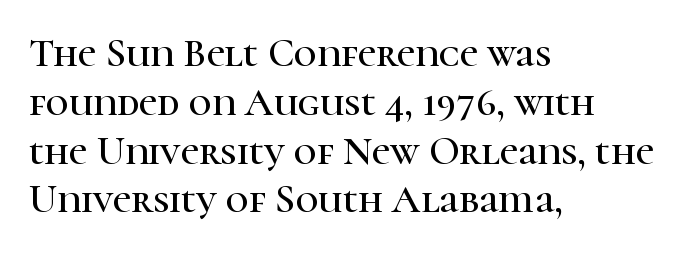
The passage is arranged the way most books set body copy — flush left. A roman cut, with each character standing at attention. You could not count columns in this text — the font is proportionally spaced. What stands out about the letter spacing? Nothing — it is the standard amount.
